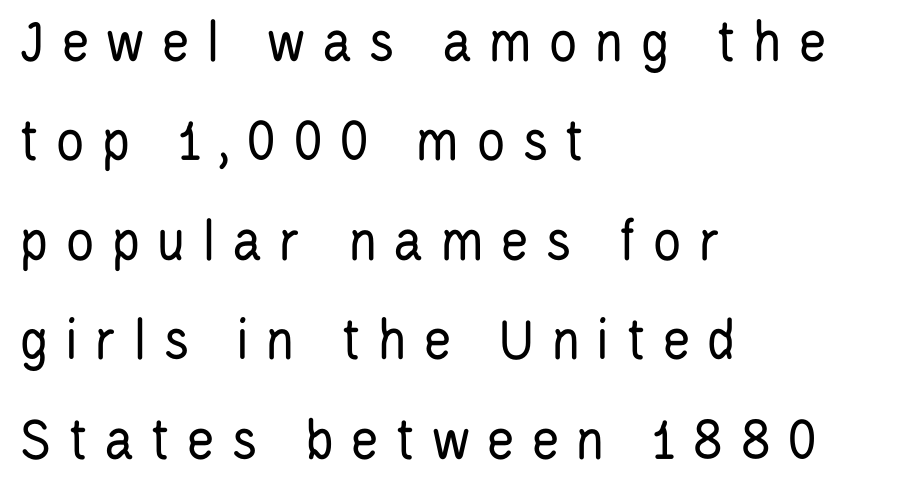
The image shows 61 px regular-weight, condensed sans-serif type, upright; set left-aligned, normal line spacing (1.63x), unusually wide letter spacing (+0.26 em), not underlined; low stroke contrast and a large x-height.
